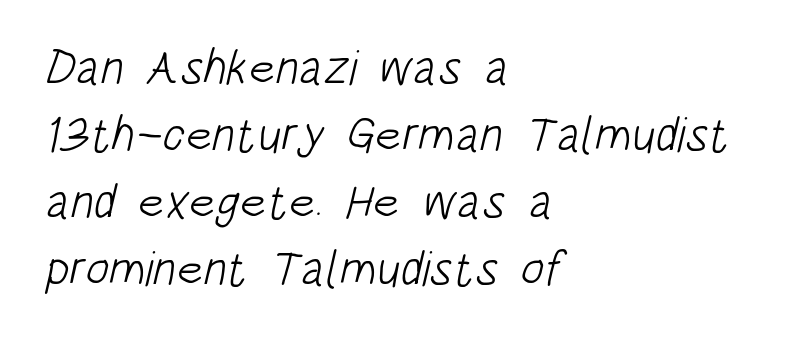
Q: Is the text bold? A: No.
Q: Is the typeface a serif or a sans-serif typeface? A: Sans-serif.
Q: Is the text underlined? A: No.
Q: How is the paragraph aligned? A: Left-aligned.
Q: Is the spacing between letters normal or unusually wide? A: Normal.
Q: Is the spacing between lines tight, normal or loose? A: Normal.
Q: Width (condensed, normal, or wide)? A: Condensed.
Q: Stroke contrast? A: Low.
Q: x-height? A: Large.
Q: Monospaced? A: No.
